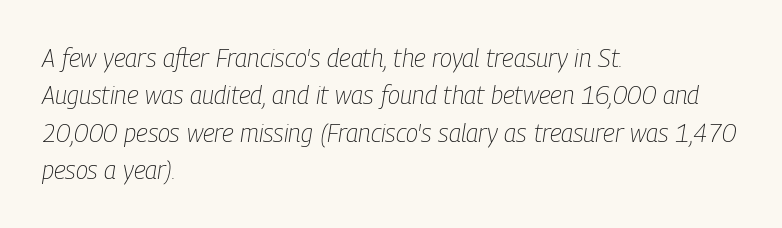
Observe the ordinary spacing: letters are neighbours, not strangers. The space directly below the letters is spotless. Line starts are locked; line ends wander. The letters look calm and open, with moderate or lighter stems. The text carries the slant typical of an italic or oblique font. The space between consecutive lines is moderate.
